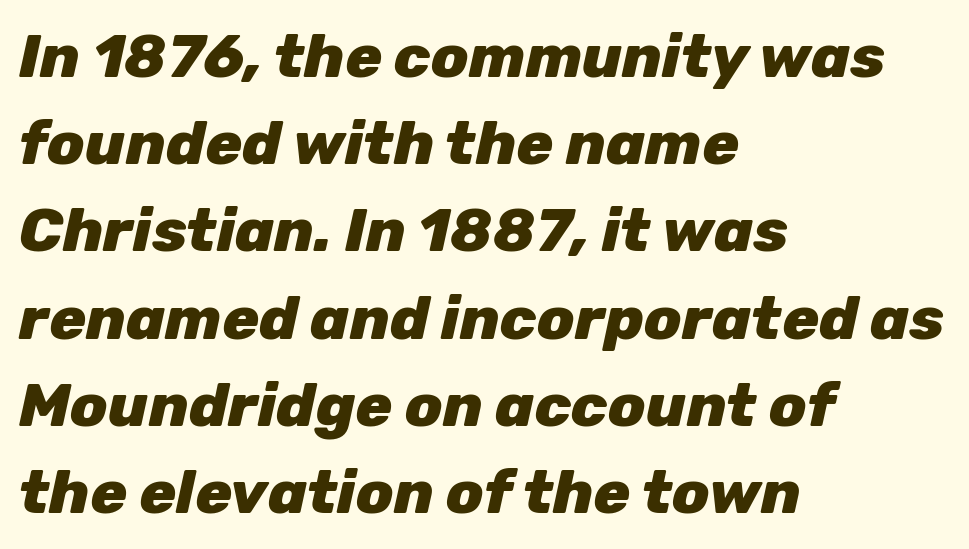
Q: Is the text bold? A: Yes.
Q: Is the text italic (slanted)? A: Yes, it leans right by about 12 degrees.
Q: Is the text underlined? A: No.
Q: How is the paragraph aligned? A: Left-aligned.
Q: Is the spacing between letters normal or unusually wide? A: Normal.
Q: Is the spacing between lines tight, normal or loose? A: Normal.
Q: Width (condensed, normal, or wide)? A: Normal.
Q: Stroke contrast? A: Low.
Q: x-height? A: Medium.
Q: Monospaced? A: No.
